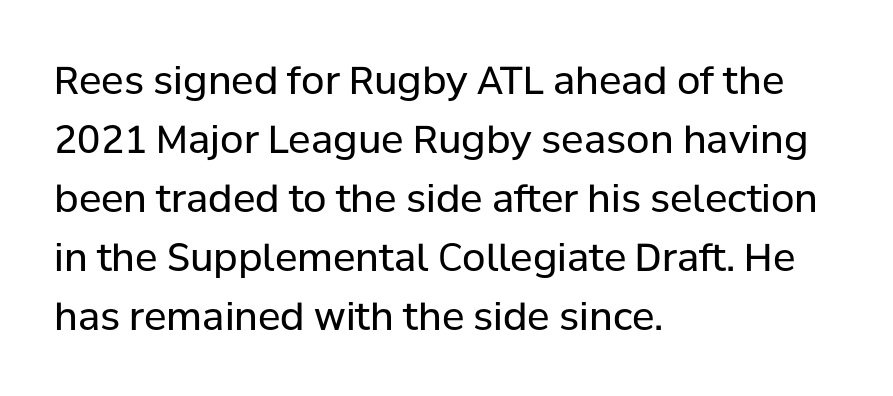
Q: Is the text bold? A: No.
Q: Is the text italic (slanted)? A: No, it is upright.
Q: Is the typeface a serif or a sans-serif typeface? A: Sans-serif.
Q: Is the text underlined? A: No.
Q: How is the paragraph aligned? A: Left-aligned.
Q: Is the spacing between letters normal or unusually wide? A: Normal.
Q: Is the spacing between lines tight, normal or loose? A: Normal.
Q: Width (condensed, normal, or wide)? A: Normal.
Q: Stroke contrast? A: Low.
Q: x-height? A: Medium.
Q: Monospaced? A: No.
